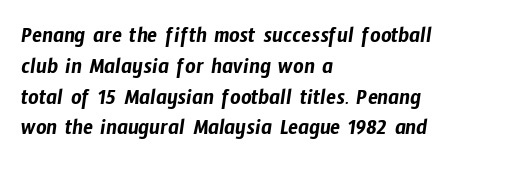
Q: Is the text underlined? A: No.
Q: How is the paragraph aligned? A: Left-aligned.
Q: Is the spacing between letters normal or unusually wide? A: Normal.
Q: Is the spacing between lines tight, normal or loose? A: Normal.
